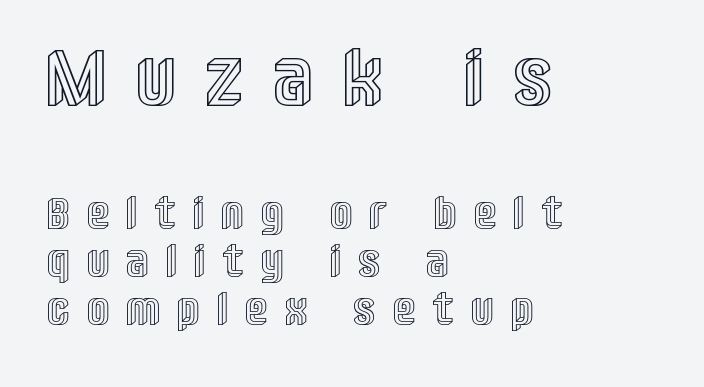
The image shows 79 px condensed type, upright; set left-aligned, tight line spacing (1.07x), unusually wide letter spacing (+0.45 em), not underlined; the first (top) block is 1.76x larger; a large x-height.
